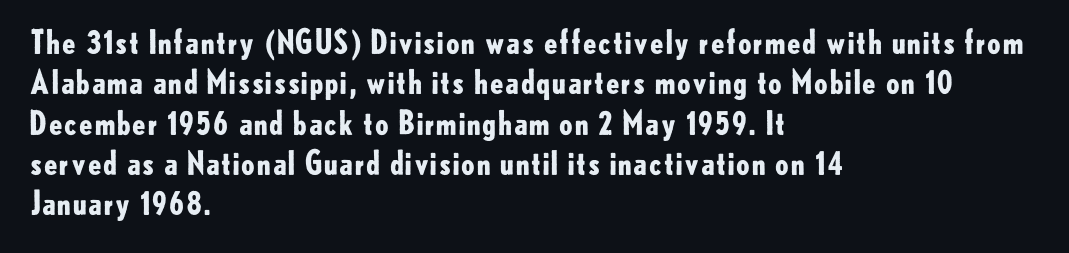
The image shows 32 px bold sans-serif type, upright; set left-aligned, normal line spacing (1.26x), normal letter spacing, not underlined; low stroke contrast and a small x-height.
